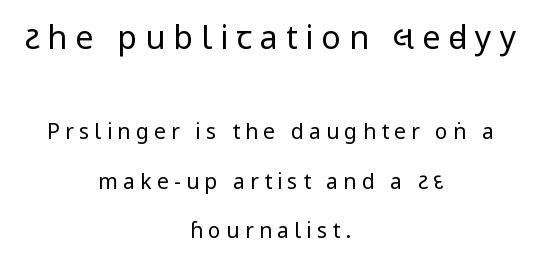
Q: Is the text bold? A: No.
Q: Is the text italic (slanted)? A: No, it is upright.
Q: Is the typeface a serif or a sans-serif typeface? A: Sans-serif.
Q: Is the text underlined? A: No.
Q: How is the paragraph aligned? A: Centered.
Q: Is the spacing between letters normal or unusually wide? A: Unusually wide.
Q: Is the spacing between lines tight, normal or loose? A: Loose.
Q: Which block of text is set in a larger size, the first (top) or the second (bottom)? A: The first (top) one.
Q: Width (condensed, normal, or wide)? A: Condensed.
Q: Stroke contrast? A: Low.
Q: x-height? A: Large.
Q: Monospaced? A: No.
